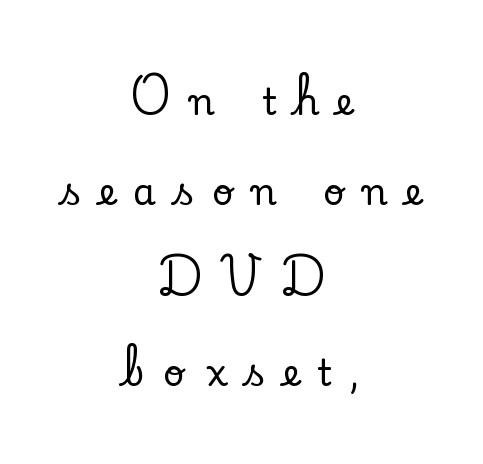
{"serif": "yes", "italic": "no", "width": "normal", "stroke_contrast": "low", "x_height": "small", "monospaced": "no", "underline": "no", "align": "center", "line_spacing": "loose", "line_spacing_ratio": 2.44, "letter_spacing": "wide", "letter_spacing_em": 0.48, "glyph_px": 37}
